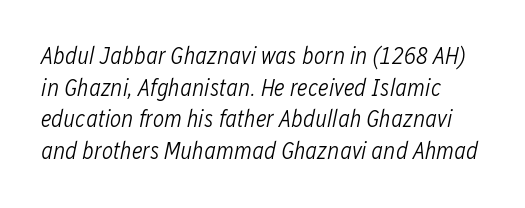
Q: Is the text bold? A: No.
Q: Is the text italic (slanted)? A: Yes, it leans right by about 12 degrees.
Q: Is the text underlined? A: No.
Q: Is the spacing between letters normal or unusually wide? A: Normal.
Q: Is the spacing between lines tight, normal or loose? A: Normal.
